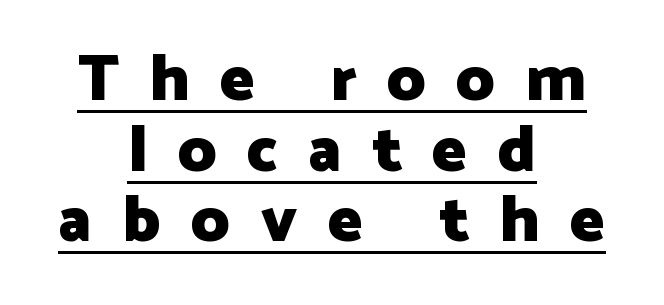
Q: Is the text bold? A: Yes.
Q: Is the text italic (slanted)? A: No, it is upright.
Q: Is the typeface a serif or a sans-serif typeface? A: Sans-serif.
Q: Is the text underlined? A: Yes.
Q: How is the paragraph aligned? A: Centered.
Q: Is the spacing between letters normal or unusually wide? A: Unusually wide.
Q: Is the spacing between lines tight, normal or loose? A: Tight.
Q: Width (condensed, normal, or wide)? A: Normal.
Q: Stroke contrast? A: Low.
Q: x-height? A: Medium.
Q: Monospaced? A: No.
